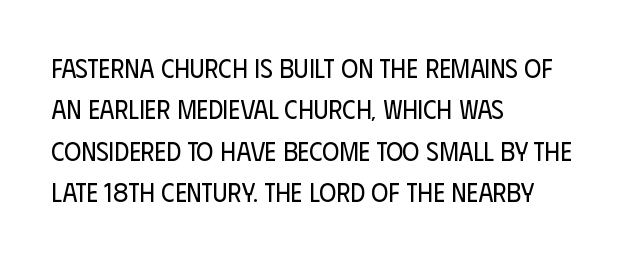
The image shows 26 px text type, upright; set left-aligned, normal line spacing (1.59x), normal letter spacing, not underlined.
